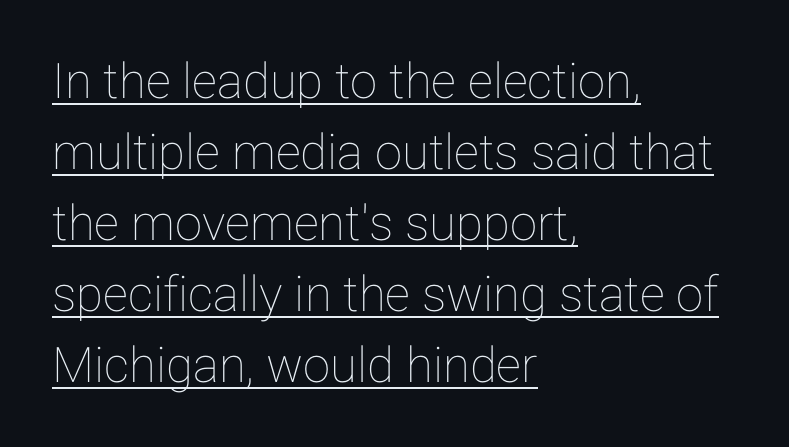
Short and long lines alike share a common starting point at left. The typesetter has applied underlining to the passage shown. Summary of vertical rhythm: regular, with standard interline spacing. Posture: straight, roman, zero tilt. Tracking here is standard; glyphs follow each other at the usual distance.
